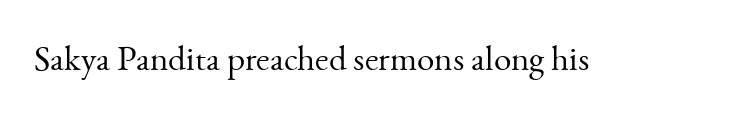
No word sits above an underline. Looks like regular typesetting: each glyph gets only the width it needs. Weight: not bold — regular or lighter. Unlike a clean sans, this face finishes its strokes with serifs.
